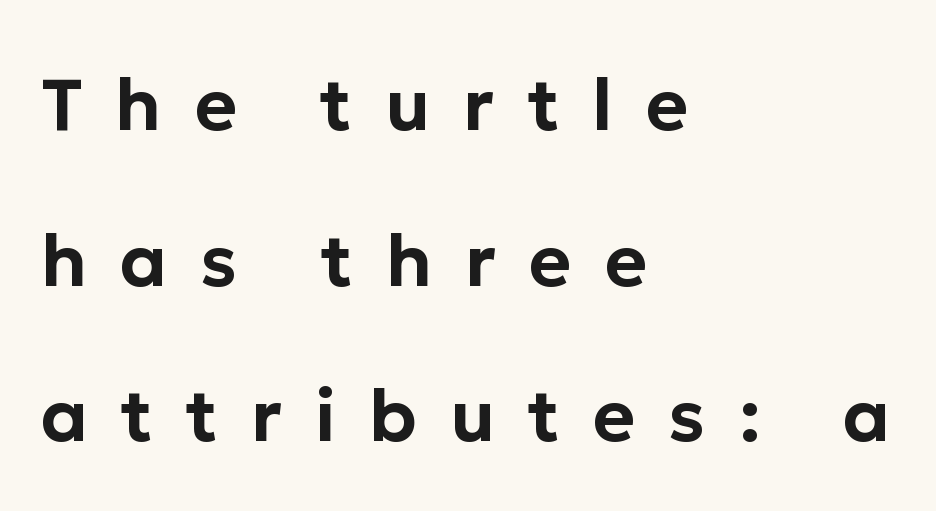
{"serif": "no", "italic": "no", "width": "normal", "stroke_contrast": "low", "x_height": "medium", "monospaced": "no", "underline": "no", "align": "left", "line_spacing": "loose", "line_spacing_ratio": 2.16, "letter_spacing": "wide", "letter_spacing_em": 0.46, "glyph_px": 72}
